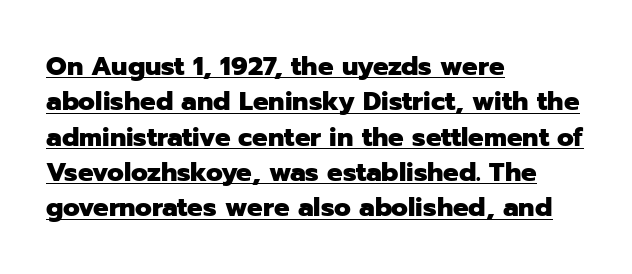
Q: Is the text bold? A: Yes.
Q: Is the text italic (slanted)? A: No, it is upright.
Q: Is the text underlined? A: Yes.
Q: How is the paragraph aligned? A: Left-aligned.
Q: Is the spacing between letters normal or unusually wide? A: Normal.
Q: Is the spacing between lines tight, normal or loose? A: Normal.
